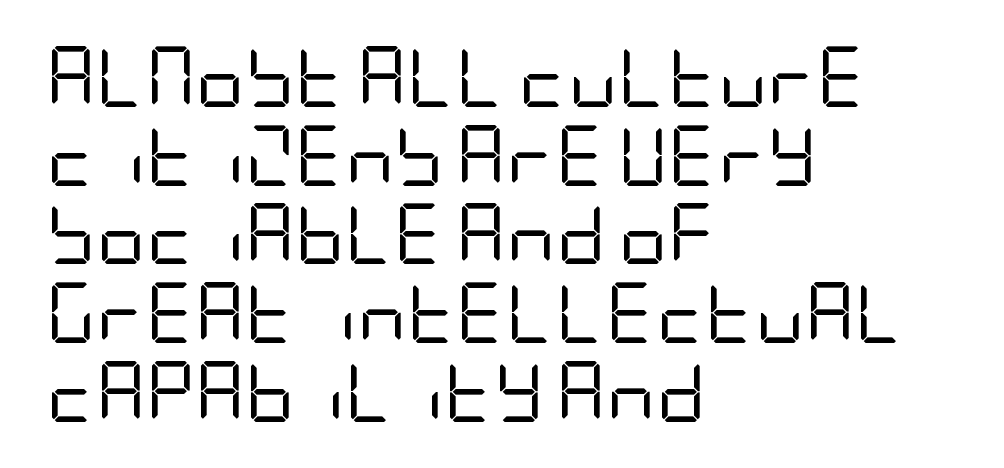
Q: Is the text bold? A: No.
Q: Is the text italic (slanted)? A: No, it is upright.
Q: Is the typeface a serif or a sans-serif typeface? A: Sans-serif.
Q: Is the text underlined? A: No.
Q: How is the paragraph aligned? A: Left-aligned.
Q: Is the spacing between letters normal or unusually wide? A: Normal.
Q: Is the spacing between lines tight, normal or loose? A: Normal.
Q: Width (condensed, normal, or wide)? A: Condensed.
Q: Stroke contrast? A: Low.
Q: x-height? A: Large.
